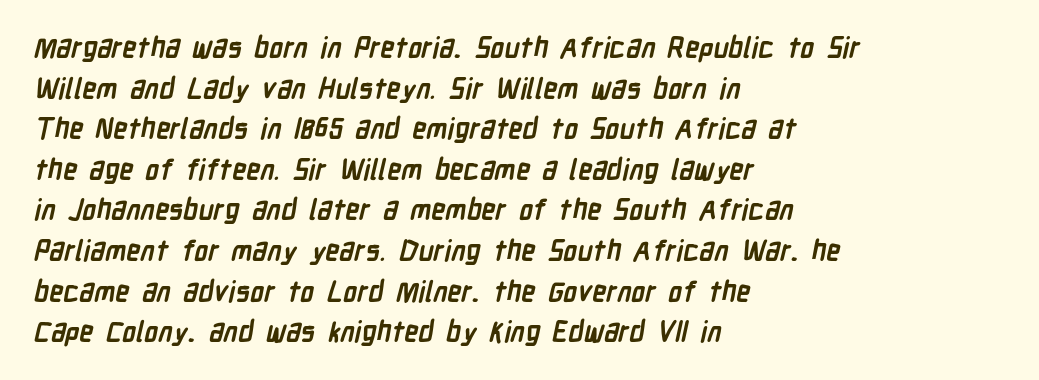
Q: Is the text bold? A: Yes.
Q: Is the typeface a serif or a sans-serif typeface? A: Sans-serif.
Q: Is the text underlined? A: No.
Q: How is the paragraph aligned? A: Left-aligned.
Q: Is the spacing between letters normal or unusually wide? A: Normal.
Q: Is the spacing between lines tight, normal or loose? A: Normal.
Q: Width (condensed, normal, or wide)? A: Condensed.
Q: Stroke contrast? A: Low.
Q: x-height? A: Medium.
Q: Monospaced? A: No.
